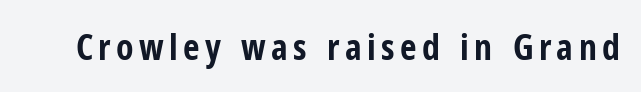
The image shows 36 px bold, condensed sans-serif type, upright; set not underlined; low stroke contrast and a medium x-height.
